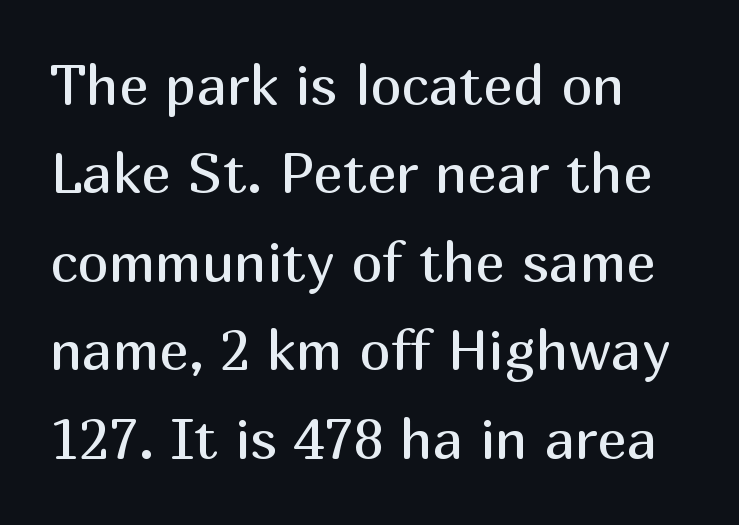
The image shows 56 px regular-weight sans-serif type, upright; set left-aligned, normal line spacing (1.58x), normal letter spacing, not underlined; medium stroke contrast and a medium x-height.
